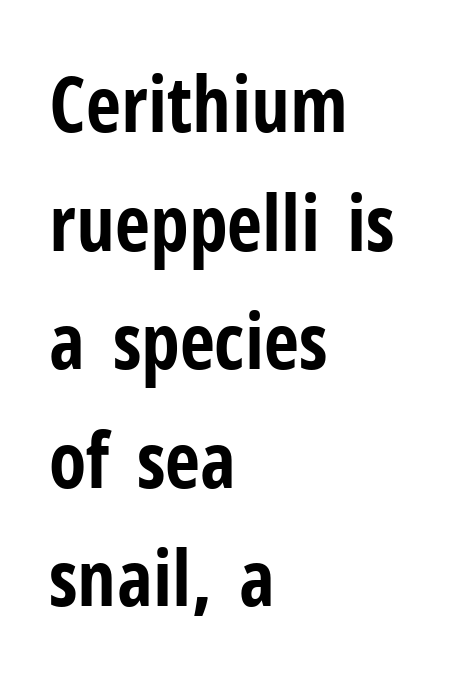
{"serif": "no", "italic": "no", "bold": "yes", "weight": "bold", "width": "condensed", "stroke_contrast": "low", "x_height": "medium", "monospaced": "no", "underline": "no", "align": "left", "line_spacing": "normal", "line_spacing_ratio": 1.54, "letter_spacing": "normal", "letter_spacing_em": 0.0, "glyph_px": 77}
